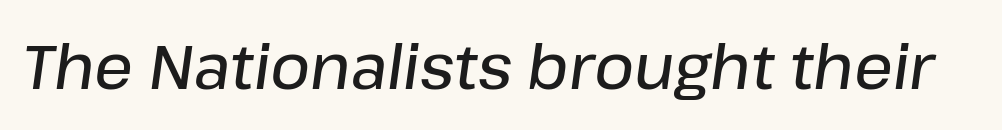
Q: Is the text bold? A: Semi-bold.
Q: Is the text italic (slanted)? A: Yes, it leans right by about 8 degrees.
Q: Is the text underlined? A: No.
Q: Is the spacing between letters normal or unusually wide? A: Normal.
Q: Width (condensed, normal, or wide)? A: Normal.
Q: Stroke contrast? A: Low.
Q: x-height? A: Medium.
Q: Monospaced? A: No.
